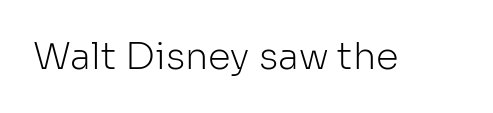
Unmarked baselines from the first word to the last. This is not heavy type; no bold has been used. The font's upright variant was chosen for this text. There is no visible air inserted between adjacent glyphs. These lines are rendered in a variable-pitch font. The characters display no serif detailing; their extremities are plain.
